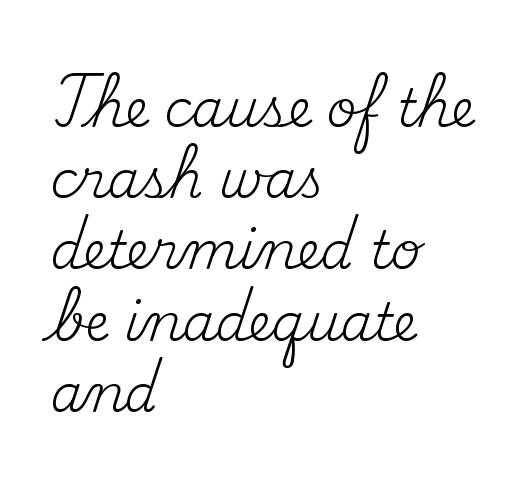
{"serif": "yes", "bold": "no", "weight": "regular", "width": "normal", "stroke_contrast": "medium", "x_height": "small", "monospaced": "no", "underline": "no", "align": "left", "line_spacing": "normal", "line_spacing_ratio": 1.37, "letter_spacing": "normal", "letter_spacing_em": 0.0, "glyph_px": 52}
